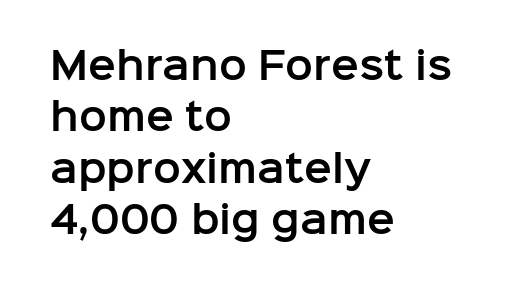
{"serif": "no", "italic": "no", "width": "normal", "stroke_contrast": "low", "x_height": "medium", "monospaced": "no", "underline": "no", "align": "left", "line_spacing": "normal", "line_spacing_ratio": 1.39, "letter_spacing": "normal", "letter_spacing_em": 0.0, "glyph_px": 37}
